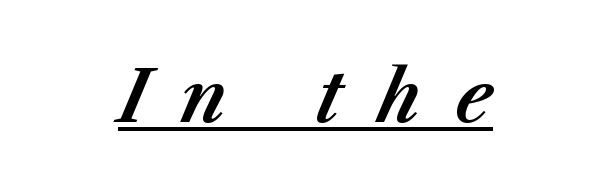
{"italic": "yes", "lean": "right", "slant_degrees": 23, "width": "normal", "stroke_contrast": "medium", "x_height": "medium", "monospaced": "no", "underline": "yes", "align": "center", "letter_spacing": "wide", "letter_spacing_em": 0.49, "glyph_px": 71}
